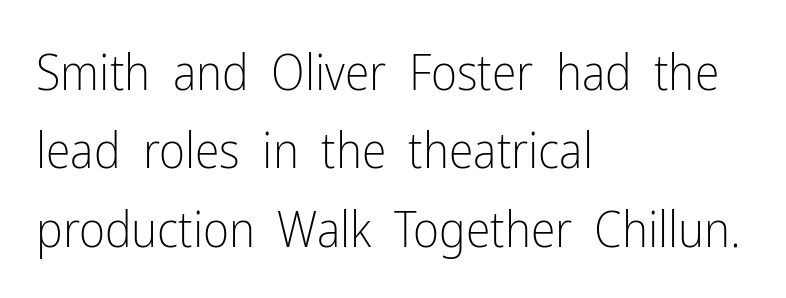
The letters advance in unequal steps, a hallmark of proportional type. Each row of text sits above clean, open space. Heaviness? Minimal to ordinary, like unemphasized prose. A typesetter would mark this as roman, not italic. The ragged edge is on the right, which tells us the setting is flush left.
